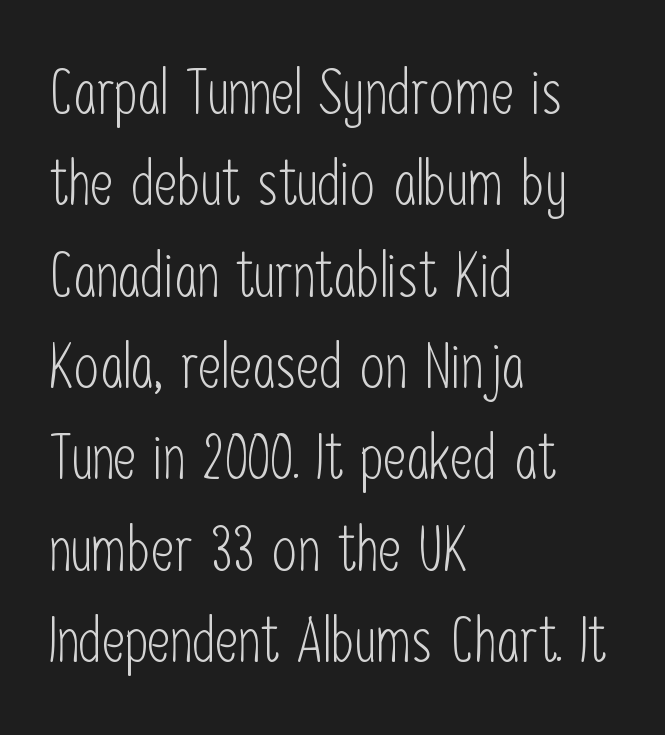
A normal amount of white space separates one row of letters from the next. A typesetter would call this zero additional tracking. Nothing heavy about these letters — not bold at all. Each row of text sits above clean, open space. Note: no serifs on the glyphs.
